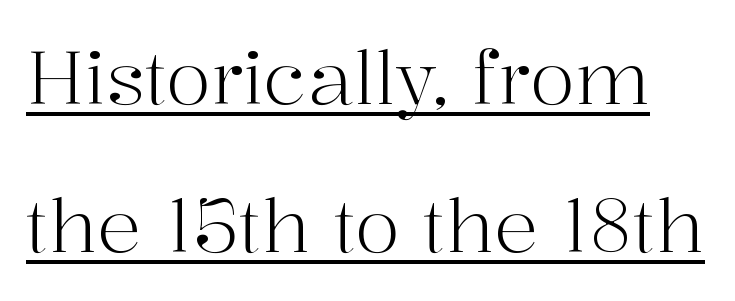
Q: Is the text bold? A: No.
Q: Is the text italic (slanted)? A: No, it is upright.
Q: Is the typeface a serif or a sans-serif typeface? A: Serif.
Q: Is the text underlined? A: Yes.
Q: Is the spacing between letters normal or unusually wide? A: Normal.
Q: Is the spacing between lines tight, normal or loose? A: Loose.
Q: Width (condensed, normal, or wide)? A: Normal.
Q: Stroke contrast? A: High.
Q: x-height? A: Medium.
Q: Monospaced? A: No.
